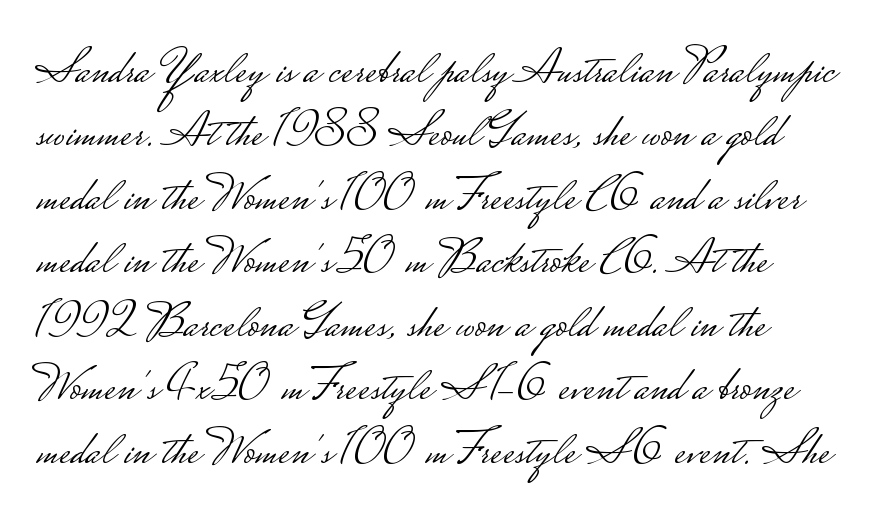
Q: Is the text bold? A: No.
Q: Is the text italic (slanted)? A: Yes.
Q: Is the typeface a serif or a sans-serif typeface? A: Sans-serif.
Q: Is the text underlined? A: No.
Q: Is the spacing between letters normal or unusually wide? A: Normal.
Q: Is the spacing between lines tight, normal or loose? A: Normal.
Q: Width (condensed, normal, or wide)? A: Wide.
Q: Stroke contrast? A: Low.
Q: Monospaced? A: No.
